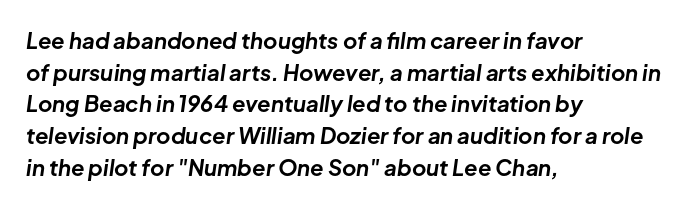
Q: Is the text bold? A: Yes.
Q: Is the text italic (slanted)? A: Yes, it leans right by about 8 degrees.
Q: Is the text underlined? A: No.
Q: How is the paragraph aligned? A: Left-aligned.
Q: Is the spacing between letters normal or unusually wide? A: Normal.
Q: Is the spacing between lines tight, normal or loose? A: Normal.
